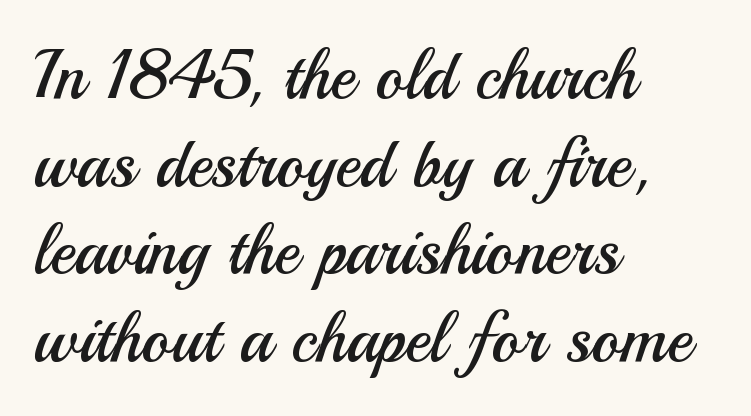
The image shows 68 px regular-weight sans-serif type; set left-aligned, normal line spacing (1.29x), normal letter spacing, not underlined; medium stroke contrast and a small x-height.
